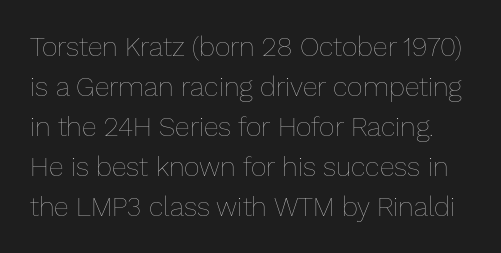
The image shows 27 px text type, upright; set normal line spacing (1.48x), normal letter spacing, not underlined.
